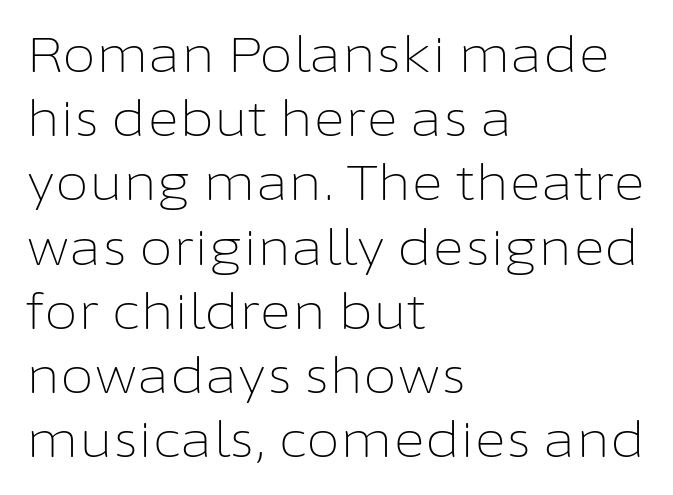
Q: Is the text bold? A: No.
Q: Is the text italic (slanted)? A: No, it is upright.
Q: Is the typeface a serif or a sans-serif typeface? A: Sans-serif.
Q: Is the text underlined? A: No.
Q: How is the paragraph aligned? A: Left-aligned.
Q: Is the spacing between letters normal or unusually wide? A: Normal.
Q: Is the spacing between lines tight, normal or loose? A: Normal.
Q: Width (condensed, normal, or wide)? A: Normal.
Q: Stroke contrast? A: Low.
Q: x-height? A: Medium.
Q: Monospaced? A: No.
